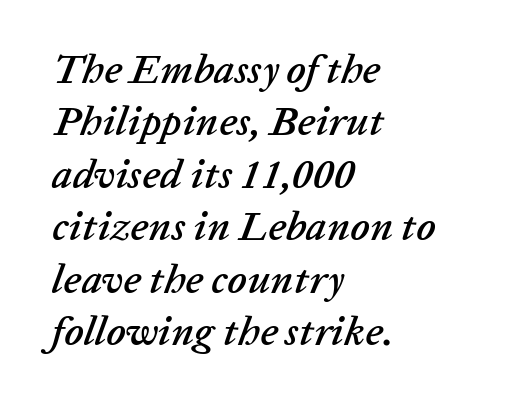
{"italic": "yes", "lean": "right", "slant_degrees": 20, "width": "normal", "stroke_contrast": "low", "x_height": "medium", "monospaced": "no", "underline": "no", "align": "left", "line_spacing": "normal", "line_spacing_ratio": 1.28, "letter_spacing": "normal", "letter_spacing_em": 0.0, "glyph_px": 41}
